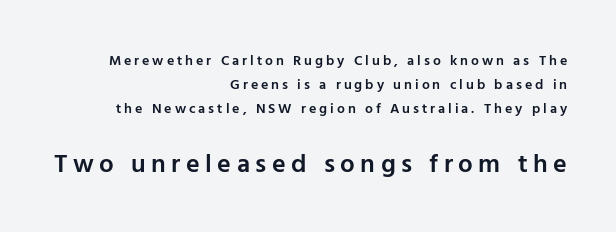
Q: Is the text bold? A: Semi-bold.
Q: Is the text italic (slanted)? A: No, it is upright.
Q: Is the text underlined? A: No.
Q: How is the paragraph aligned? A: Right-aligned.
Q: Is the spacing between letters normal or unusually wide? A: Unusually wide.
Q: Which block of text is set in a larger size, the first (top) or the second (bottom)? A: The second (bottom) one.
